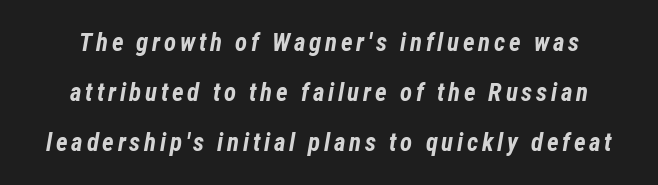
The image shows 25 px bold type, italic (leaning right); set loose line spacing (2.0x), not underlined.
